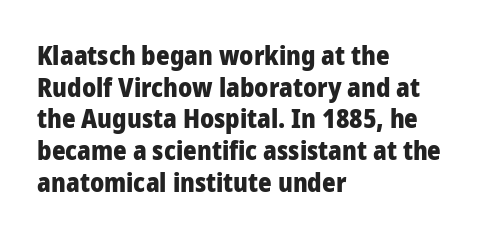
{"italic": "no", "bold": "yes", "underline": "no", "align": "left", "line_spacing_ratio": 1.22, "letter_spacing": "normal", "letter_spacing_em": 0.0, "glyph_px": 26}
